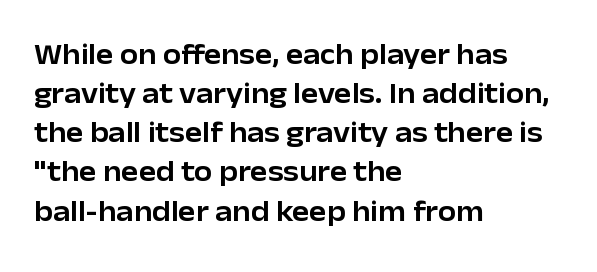
{"serif": "no", "italic": "no", "width": "normal", "stroke_contrast": "low", "x_height": "medium", "monospaced": "no", "underline": "no", "align": "left", "line_spacing": "normal", "line_spacing_ratio": 1.35, "letter_spacing": "normal", "letter_spacing_em": 0.0, "glyph_px": 29}
